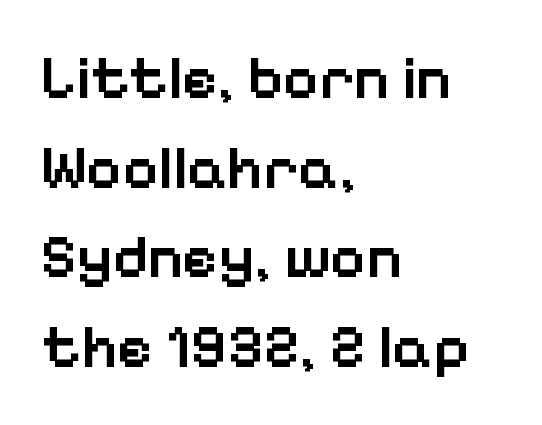
Q: Is the text bold? A: Semi-bold.
Q: Is the text italic (slanted)? A: No, it is upright.
Q: Is the typeface a serif or a sans-serif typeface? A: Sans-serif.
Q: Is the text underlined? A: No.
Q: How is the paragraph aligned? A: Left-aligned.
Q: Is the spacing between letters normal or unusually wide? A: Normal.
Q: Is the spacing between lines tight, normal or loose? A: Normal.
Q: Width (condensed, normal, or wide)? A: Normal.
Q: Stroke contrast? A: Low.
Q: x-height? A: Medium.
Q: Monospaced? A: No.
